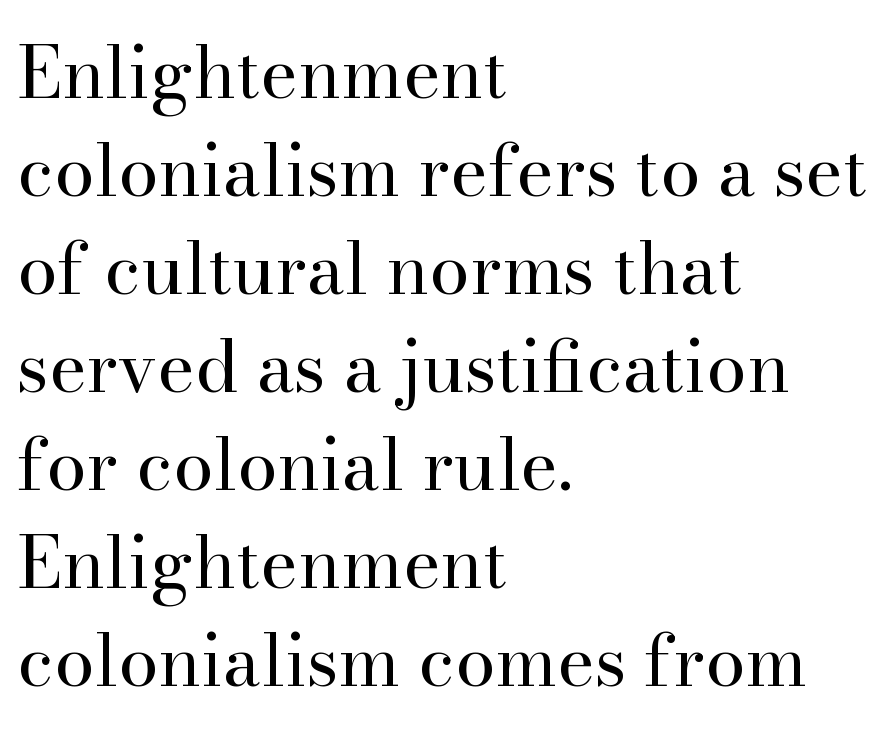
Line beginnings align vertically; line endings do not. Glyph-to-glyph distance matches everyday printed text. Weight: in the light-to-regular range. The space between consecutive lines is moderate.
